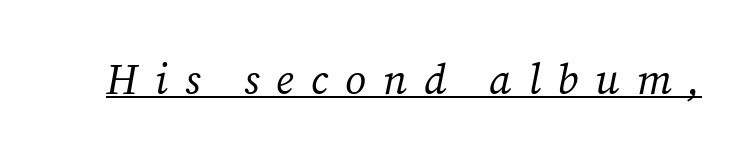
{"serif": "yes", "italic": "yes", "lean": "right", "slant_degrees": 12, "bold": "no", "weight": "regular", "width": "normal", "stroke_contrast": "medium", "x_height": "medium", "monospaced": "no", "underline": "yes", "letter_spacing": "wide", "letter_spacing_em": 0.4, "glyph_px": 42}
